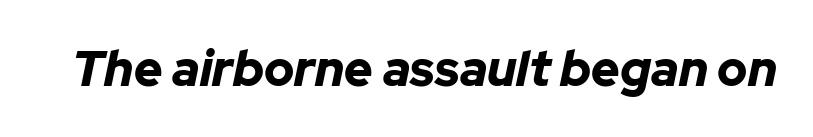
The image shows 49 px bold type, italic (leaning right); set normal letter spacing, not underlined; low stroke contrast and a medium x-height.
